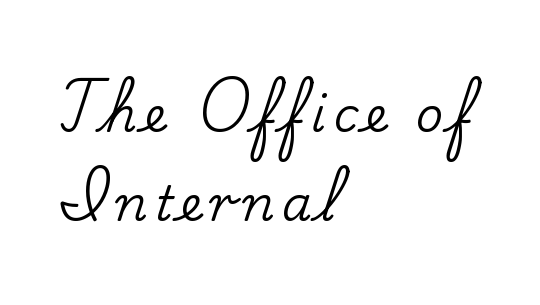
{"serif": "yes", "width": "normal", "stroke_contrast": "low", "x_height": "small", "monospaced": "no", "underline": "no", "align": "left", "line_spacing_ratio": 1.85, "glyph_px": 48}
